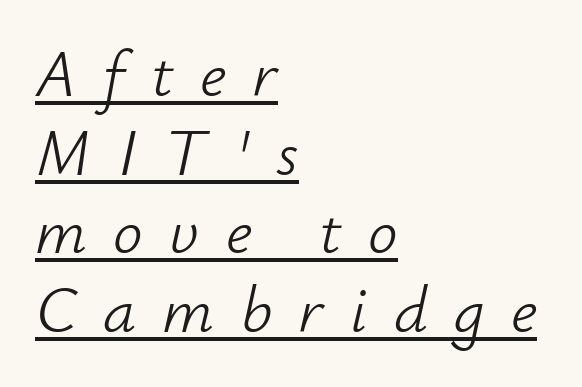
The image shows 66 px light type, italic (leaning right); set left-aligned, line spacing 1.19x, unusually wide letter spacing (+0.4 em), underlined; low stroke contrast and a small x-height.
